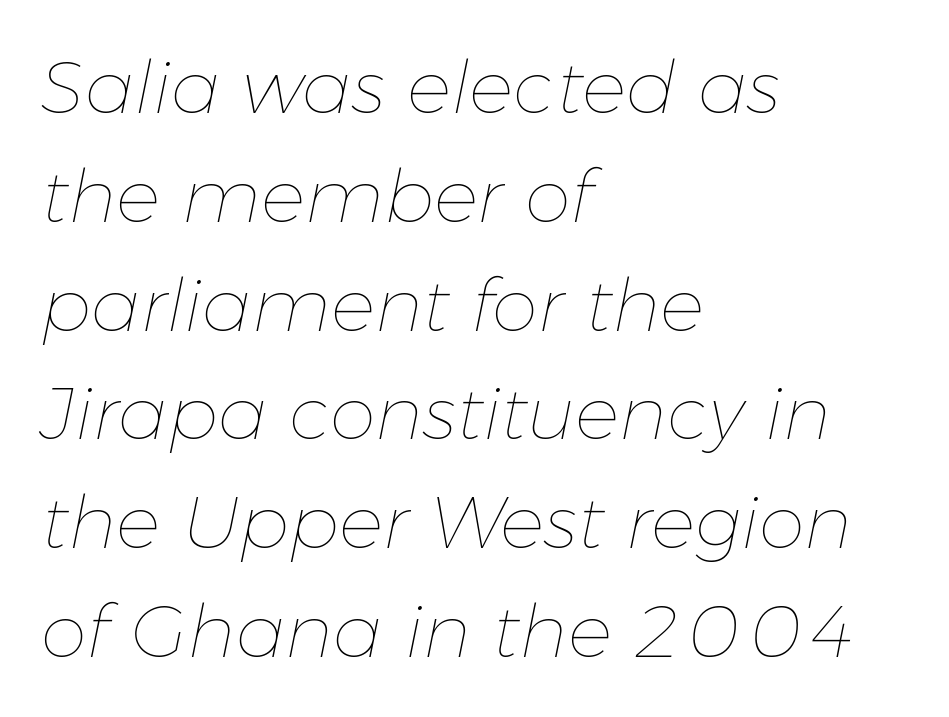
Q: Is the text bold? A: No.
Q: Is the text italic (slanted)? A: Yes, it leans right by about 11 degrees.
Q: Is the text underlined? A: No.
Q: How is the paragraph aligned? A: Left-aligned.
Q: Is the spacing between letters normal or unusually wide? A: Normal.
Q: Is the spacing between lines tight, normal or loose? A: Normal.
Q: Width (condensed, normal, or wide)? A: Normal.
Q: Stroke contrast? A: Low.
Q: x-height? A: Medium.
Q: Monospaced? A: No.
